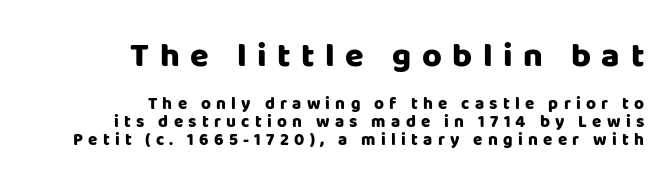
Q: Is the text bold? A: Yes.
Q: Is the text italic (slanted)? A: No, it is upright.
Q: Is the typeface a serif or a sans-serif typeface? A: Sans-serif.
Q: Is the text underlined? A: No.
Q: How is the paragraph aligned? A: Right-aligned.
Q: Is the spacing between letters normal or unusually wide? A: Unusually wide.
Q: Is the spacing between lines tight, normal or loose? A: Tight.
Q: Which block of text is set in a larger size, the first (top) or the second (bottom)? A: The first (top) one.
Q: Width (condensed, normal, or wide)? A: Normal.
Q: Stroke contrast? A: Low.
Q: x-height? A: Large.
Q: Monospaced? A: No.
